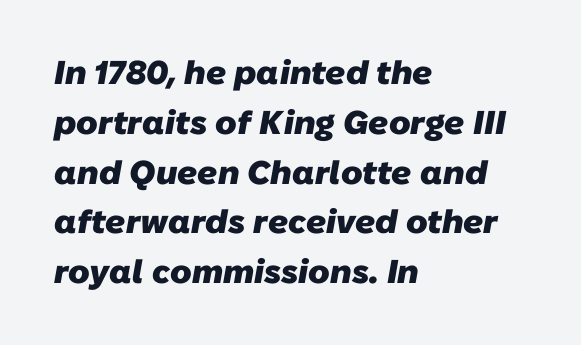
Check the space under the baseline: it is left empty. This is sans-serif lettering, the kind often seen on screens and signage. The rendering uses natural spacing where letterforms have individual widths. Each new line begins a customary step beneath the previous one. Default kerning and tracking; the words read as compact shapes. A dark, heavy texture on the line: the type is bold.
